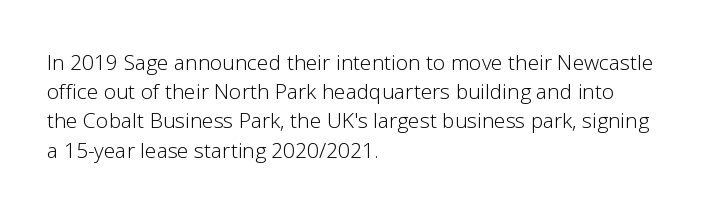
{"italic": "no", "bold": "no", "underline": "no", "align": "left", "line_spacing": "normal", "line_spacing_ratio": 1.39, "letter_spacing": "normal", "letter_spacing_em": 0.0, "glyph_px": 21}
